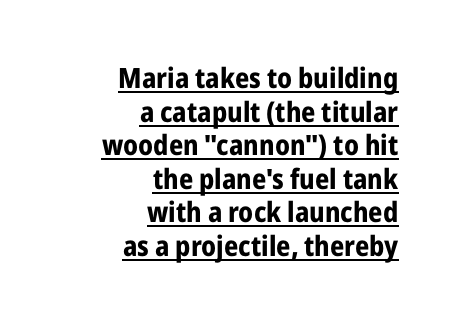
{"serif": "no", "italic": "no", "bold": "yes", "weight": "bold", "width": "condensed", "stroke_contrast": "low", "x_height": "medium", "monospaced": "no", "underline": "yes", "align": "right", "line_spacing_ratio": 1.2, "letter_spacing": "normal", "letter_spacing_em": 0.0, "glyph_px": 28}
